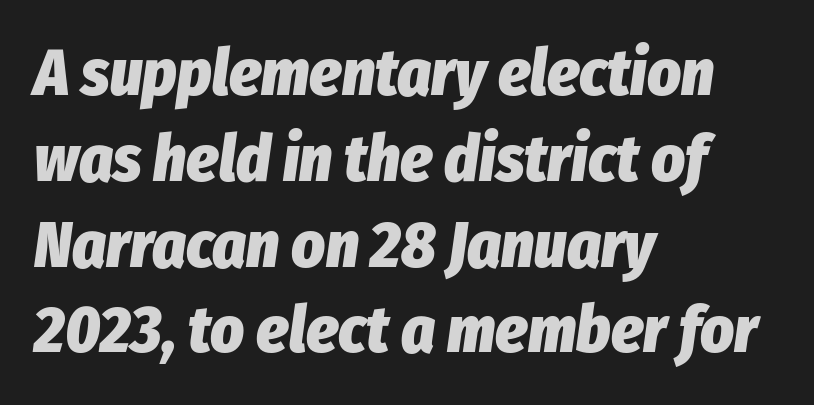
Note the varied advance widths — an 'i' is clearly narrower than an 'm'. This is heavy type, rendered in bold. Horizontally, the lines are justified to the leading edge only. Caption: standard tracking, unaltered. In terms of posture, this sample is oblique.
